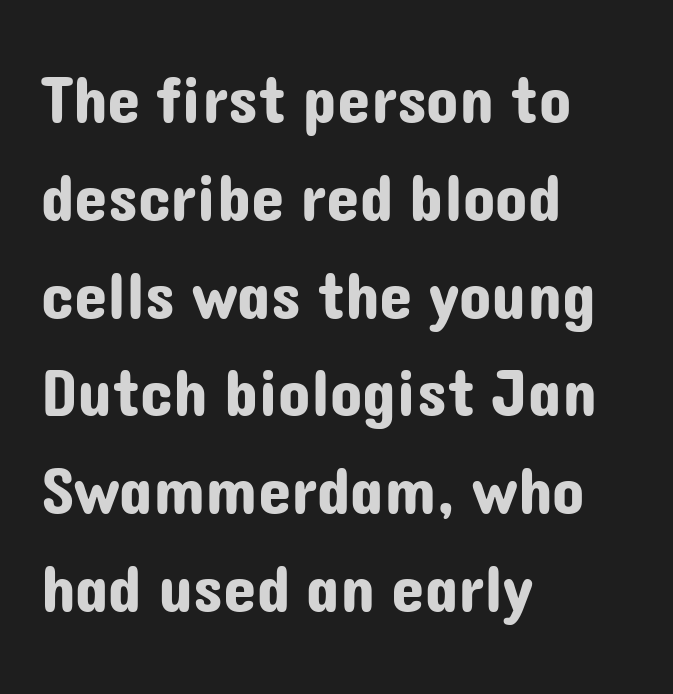
Check under the words: just untouched page. The compositor pushed each line to the left boundary. This sample keeps an unexceptional amount of space between lines. A typesetter would call this proportional, since set widths differ per character. If you drew a line through each stem, it would be perfectly vertical.
